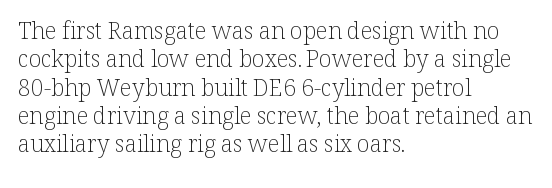
{"italic": "no", "bold": "no", "underline": "no", "align": "left", "line_spacing_ratio": 1.23, "letter_spacing": "normal", "letter_spacing_em": 0.0, "glyph_px": 23}
